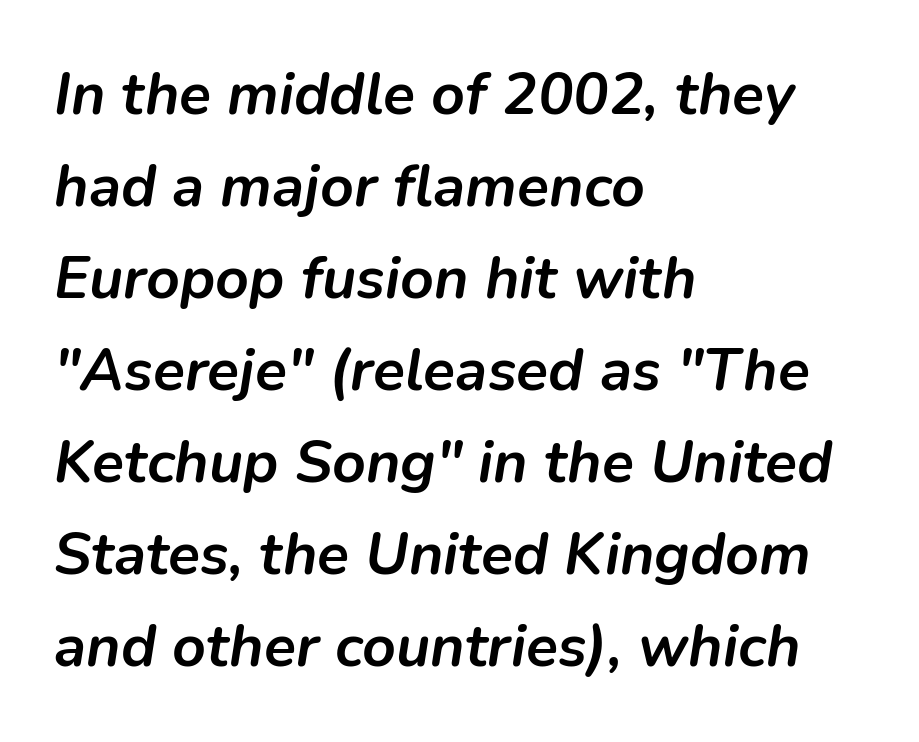
Q: Is the text bold? A: Yes.
Q: Is the text italic (slanted)? A: Yes, it leans right by about 9 degrees.
Q: Is the text underlined? A: No.
Q: How is the paragraph aligned? A: Left-aligned.
Q: Is the spacing between letters normal or unusually wide? A: Normal.
Q: Is the spacing between lines tight, normal or loose? A: Normal.
Q: Width (condensed, normal, or wide)? A: Normal.
Q: Stroke contrast? A: Low.
Q: x-height? A: Medium.
Q: Monospaced? A: No.
